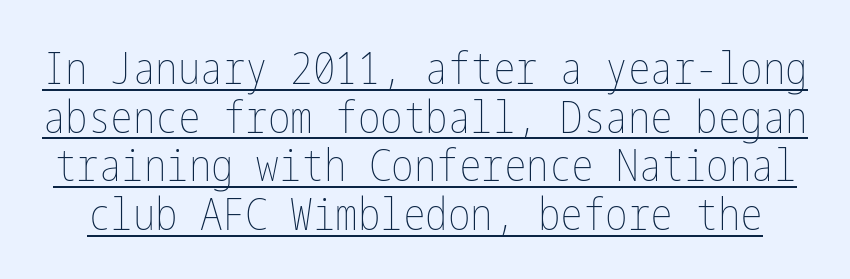
{"italic": "no", "bold": "no", "weight": "thin", "width": "condensed", "stroke_contrast": "low", "x_height": "medium", "underline": "yes", "line_spacing": "tight", "line_spacing_ratio": 1.08, "letter_spacing": "normal", "letter_spacing_em": 0.0, "glyph_px": 45}
